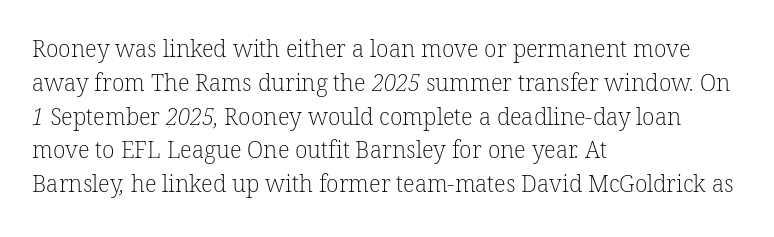
{"bold": "no", "underline": "no", "align": "left", "line_spacing": "normal", "line_spacing_ratio": 1.47, "letter_spacing": "normal", "letter_spacing_em": 0.0, "glyph_px": 23}
